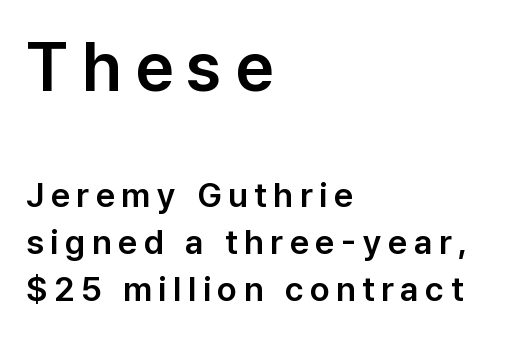
Nothing sits at the stroke ends, so this counts as sans-serif. Students, observe: this is what conventionally led text looks like. Descenders are the only things crossing below the line. You could not count columns in this text — the font is proportionally spaced. The letters stand upright; this is a roman face. Typesetter's note — upper block bumped up in size, lower block left smaller.
